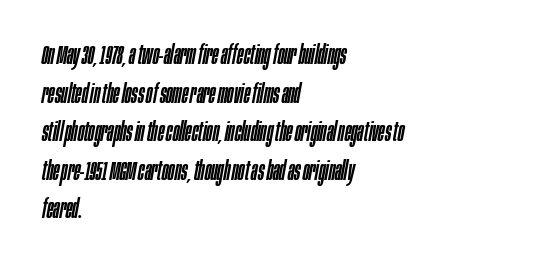
Q: Is the text italic (slanted)? A: Yes, it leans right by about 10 degrees.
Q: Is the text underlined? A: No.
Q: How is the paragraph aligned? A: Left-aligned.
Q: Is the spacing between letters normal or unusually wide? A: Normal.
Q: Is the spacing between lines tight, normal or loose? A: Normal.
